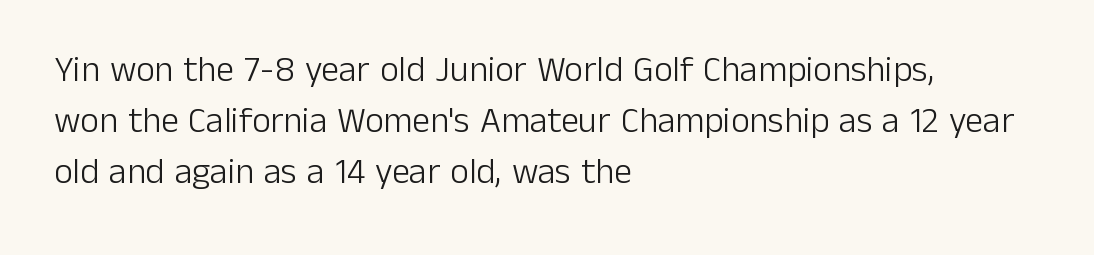
The image shows 36 px light sans-serif type, upright; set left-aligned, normal line spacing (1.42x), normal letter spacing, not underlined; low stroke contrast and a medium x-height.
